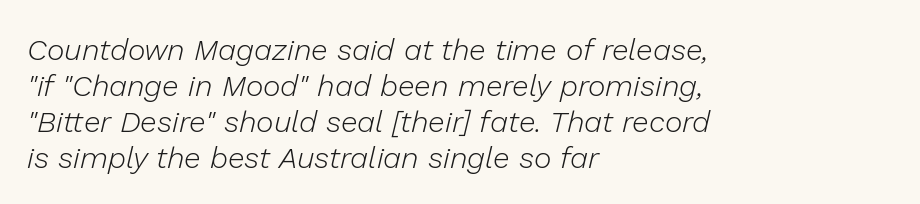
Q: Is the text bold? A: No.
Q: Is the text italic (slanted)? A: Yes, it leans right by about 13 degrees.
Q: Is the text underlined? A: No.
Q: How is the paragraph aligned? A: Left-aligned.
Q: Is the spacing between letters normal or unusually wide? A: Normal.
Q: Width (condensed, normal, or wide)? A: Normal.
Q: Stroke contrast? A: Low.
Q: x-height? A: Medium.
Q: Monospaced? A: No.
